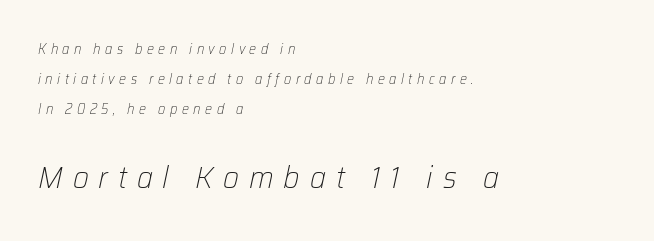
Q: Is the text bold? A: No.
Q: Is the text italic (slanted)? A: Yes, it leans right by about 12 degrees.
Q: Is the text underlined? A: No.
Q: How is the paragraph aligned? A: Left-aligned.
Q: Is the spacing between letters normal or unusually wide? A: Unusually wide.
Q: Is the spacing between lines tight, normal or loose? A: Loose.
Q: Which block of text is set in a larger size, the first (top) or the second (bottom)? A: The second (bottom) one.
Q: Width (condensed, normal, or wide)? A: Normal.
Q: Stroke contrast? A: Low.
Q: x-height? A: Medium.
Q: Monospaced? A: No.
